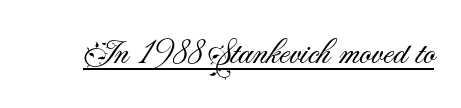
Q: Is the text bold? A: No.
Q: Is the text italic (slanted)? A: Yes.
Q: Is the typeface a serif or a sans-serif typeface? A: Sans-serif.
Q: Is the text underlined? A: Yes.
Q: Is the spacing between letters normal or unusually wide? A: Normal.
Q: Width (condensed, normal, or wide)? A: Normal.
Q: Stroke contrast? A: Medium.
Q: x-height? A: Small.
Q: Monospaced? A: No.
